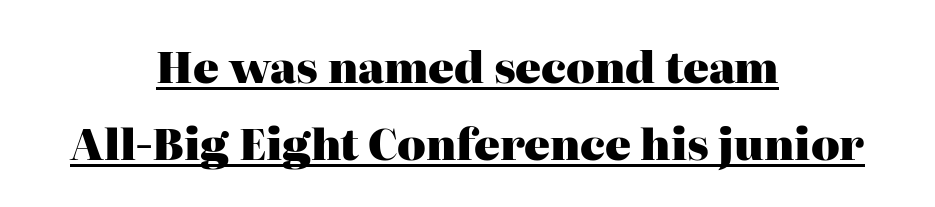
Q: Is the text bold? A: Yes.
Q: Is the text italic (slanted)? A: No, it is upright.
Q: Is the typeface a serif or a sans-serif typeface? A: Serif.
Q: Is the text underlined? A: Yes.
Q: How is the paragraph aligned? A: Centered.
Q: Is the spacing between letters normal or unusually wide? A: Normal.
Q: Width (condensed, normal, or wide)? A: Normal.
Q: Stroke contrast? A: High.
Q: x-height? A: Medium.
Q: Monospaced? A: No.
